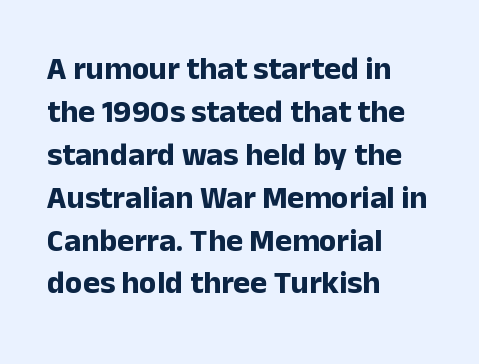
Q: Is the text bold? A: Yes.
Q: Is the text italic (slanted)? A: No, it is upright.
Q: Is the typeface a serif or a sans-serif typeface? A: Sans-serif.
Q: Is the text underlined? A: No.
Q: How is the paragraph aligned? A: Left-aligned.
Q: Is the spacing between letters normal or unusually wide? A: Normal.
Q: Is the spacing between lines tight, normal or loose? A: Normal.
Q: Width (condensed, normal, or wide)? A: Normal.
Q: Stroke contrast? A: Low.
Q: x-height? A: Medium.
Q: Monospaced? A: No.
